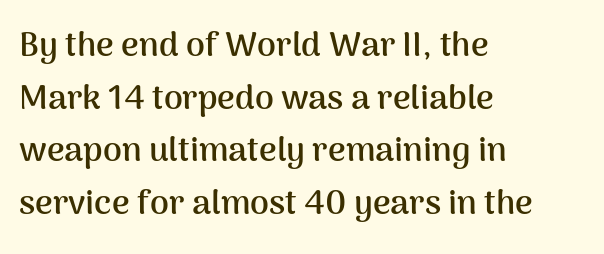
{"serif": "no", "italic": "no", "bold": "yes", "weight": "semibold", "width": "normal", "stroke_contrast": "medium", "x_height": "medium", "monospaced": "no", "underline": "no", "align": "left", "line_spacing": "normal", "line_spacing_ratio": 1.55, "letter_spacing": "normal", "letter_spacing_em": 0.0, "glyph_px": 34}
